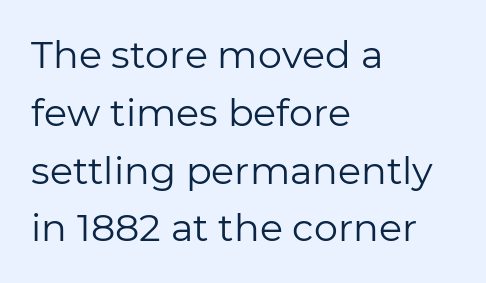
The image shows 38 px regular-weight sans-serif type, upright; set left-aligned, normal line spacing (1.52x), normal letter spacing, not underlined; low stroke contrast and a medium x-height.
